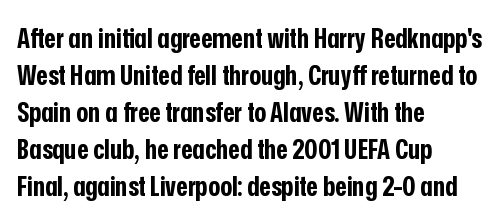
Q: Is the text bold? A: Yes.
Q: Is the text italic (slanted)? A: No, it is upright.
Q: Is the typeface a serif or a sans-serif typeface? A: Sans-serif.
Q: Is the text underlined? A: No.
Q: How is the paragraph aligned? A: Left-aligned.
Q: Is the spacing between letters normal or unusually wide? A: Normal.
Q: Is the spacing between lines tight, normal or loose? A: Normal.
Q: Width (condensed, normal, or wide)? A: Condensed.
Q: Stroke contrast? A: Low.
Q: x-height? A: Medium.
Q: Monospaced? A: No.
